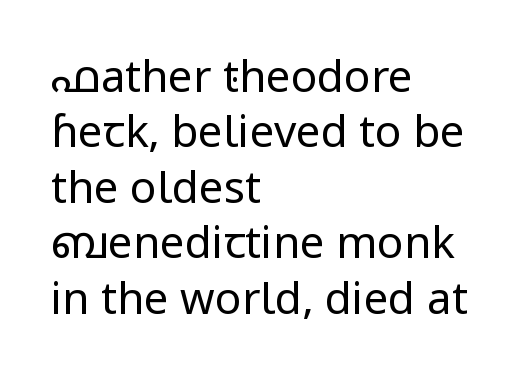
Q: Is the text bold? A: No.
Q: Is the text italic (slanted)? A: No, it is upright.
Q: Is the typeface a serif or a sans-serif typeface? A: Sans-serif.
Q: Is the text underlined? A: No.
Q: How is the paragraph aligned? A: Left-aligned.
Q: Is the spacing between letters normal or unusually wide? A: Normal.
Q: Is the spacing between lines tight, normal or loose? A: Normal.
Q: Width (condensed, normal, or wide)? A: Normal.
Q: Stroke contrast? A: Low.
Q: x-height? A: Medium.
Q: Monospaced? A: No.
